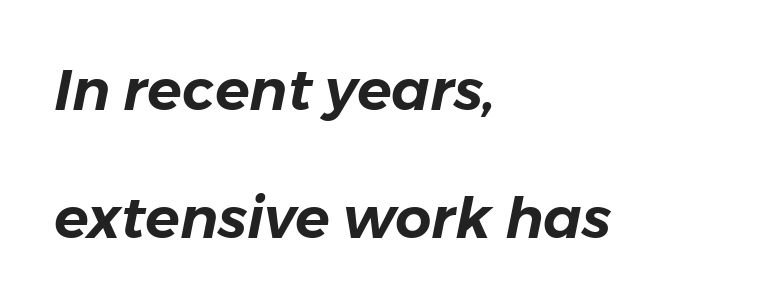
Horizontal alignment here is leftward, the default for most running prose. Each letter keeps its own natural width here, so spacing adapts to shape. An italicized treatment has been applied to the whole sample. Students, note that the glyphs here touch the page at normal intervals. One glance says open: line gaps are wider than usual.
